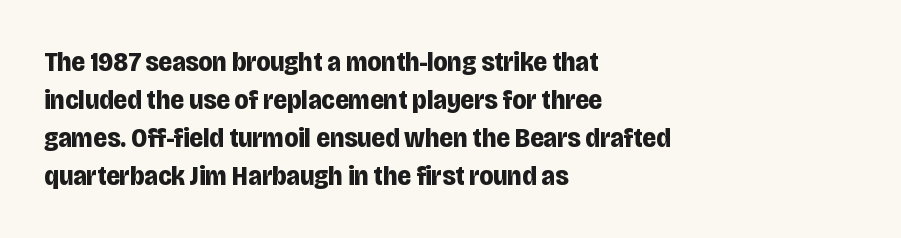
Q: Is the text bold? A: Yes.
Q: Is the text italic (slanted)? A: No, it is upright.
Q: Is the typeface a serif or a sans-serif typeface? A: Sans-serif.
Q: Is the text underlined? A: No.
Q: How is the paragraph aligned? A: Left-aligned.
Q: Is the spacing between letters normal or unusually wide? A: Normal.
Q: Is the spacing between lines tight, normal or loose? A: Normal.
Q: Width (condensed, normal, or wide)? A: Condensed.
Q: Stroke contrast? A: Low.
Q: x-height? A: Large.
Q: Monospaced? A: No.
